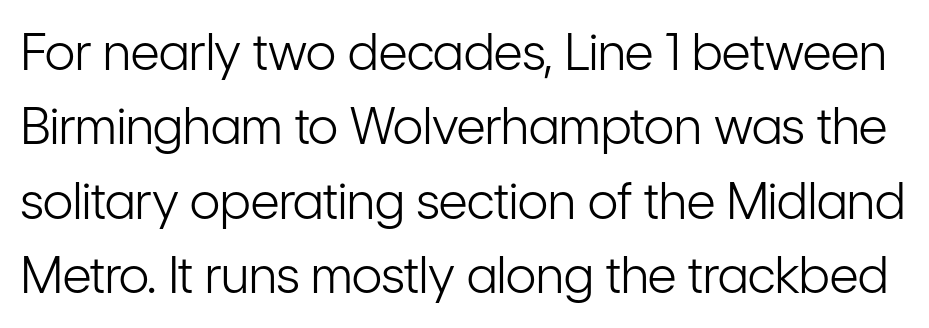
The type is set solid horizontally, with unmodified tracking. Anything drawn beneath the words? Only blank space. The typeface has the unassuming heft of standard copy or less. Font category for this specimen: sans-serif.
